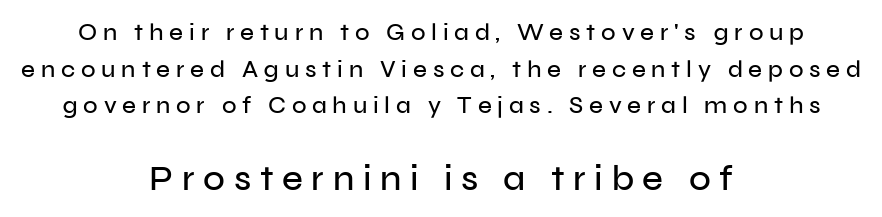
{"serif": "no", "italic": "no", "width": "normal", "stroke_contrast": "low", "x_height": "medium", "monospaced": "no", "underline": "no", "align": "center", "line_spacing": "normal", "line_spacing_ratio": 1.53, "letter_spacing": "wide", "letter_spacing_em": 0.24, "larger_block": "second", "size_ratio": 1.5, "glyph_px": 36}
